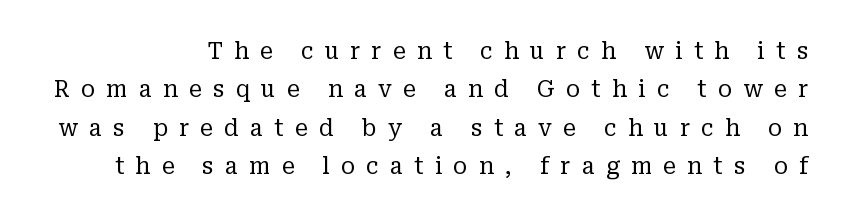
{"italic": "no", "bold": "no", "underline": "no", "align": "right", "line_spacing": "normal", "line_spacing_ratio": 1.67, "letter_spacing": "wide", "letter_spacing_em": 0.49, "glyph_px": 23}
